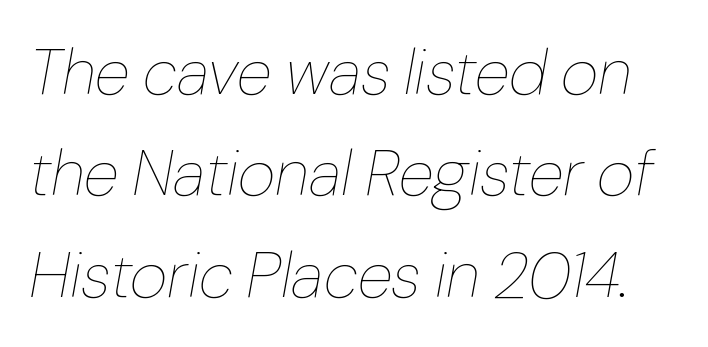
{"italic": "yes", "lean": "right", "slant_degrees": 10, "bold": "no", "weight": "thin", "width": "normal", "stroke_contrast": "low", "x_height": "medium", "monospaced": "no", "underline": "no", "line_spacing": "normal", "line_spacing_ratio": 1.56, "letter_spacing": "normal", "letter_spacing_em": 0.0, "glyph_px": 65}
